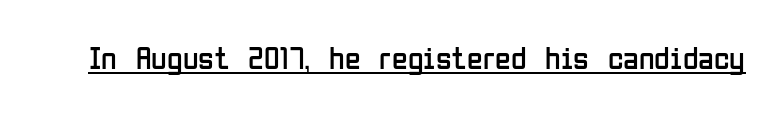
Q: Is the text bold? A: No.
Q: Is the text italic (slanted)? A: No, it is upright.
Q: Is the typeface a serif or a sans-serif typeface? A: Sans-serif.
Q: Is the text underlined? A: Yes.
Q: Is the spacing between letters normal or unusually wide? A: Normal.
Q: Width (condensed, normal, or wide)? A: Condensed.
Q: Stroke contrast? A: Low.
Q: x-height? A: Medium.
Q: Monospaced? A: No.
